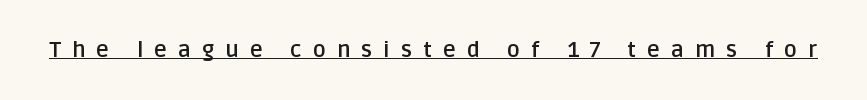
The image shows 22 px bold type, upright; set unusually wide letter spacing (+0.5 em), underlined.
